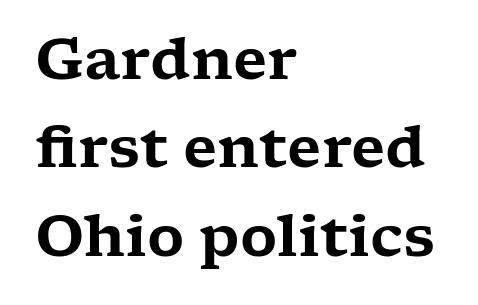
Nobody drew a line under any word here. Do the letters lean? They stand straight. If you drew a ruler down the left edge, every line would touch it. Serifs: yes, visible at the terminals of the letterforms. Between one letter and the next there's only the usual sliver of space.
